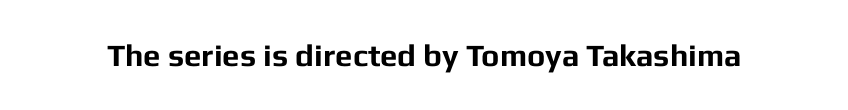
Q: Is the text bold? A: Yes.
Q: Is the text italic (slanted)? A: No, it is upright.
Q: Is the typeface a serif or a sans-serif typeface? A: Sans-serif.
Q: Is the text underlined? A: No.
Q: Is the spacing between letters normal or unusually wide? A: Normal.
Q: Width (condensed, normal, or wide)? A: Normal.
Q: Stroke contrast? A: Low.
Q: x-height? A: Medium.
Q: Monospaced? A: No.
